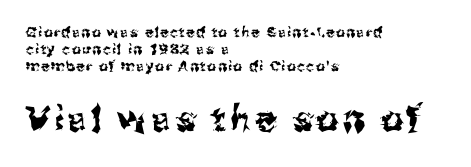
Descender tails drop into unmarked territory. Does the type have serifs? No, each stem ends abruptly. Upright lettering throughout. Spacing verdict: proportional, widths tailored to each character. Reading down the block, your eye returns to a fixed left position each line.
